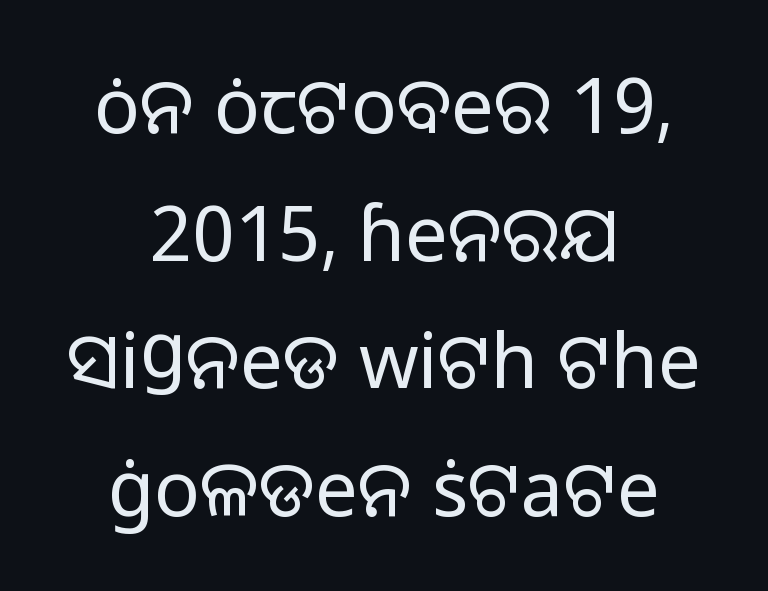
The lettering stays uniformly vertical, giving the passage a roman look. Examine the stroke ends and you'll find no serifs. Horizontal alignment here is central, giving a formal, balanced look. A typesetter would call this proportional, since set widths differ per character. Compared with a typical body face, this is equally light or lighter still. The space directly below the letters is spotless.
